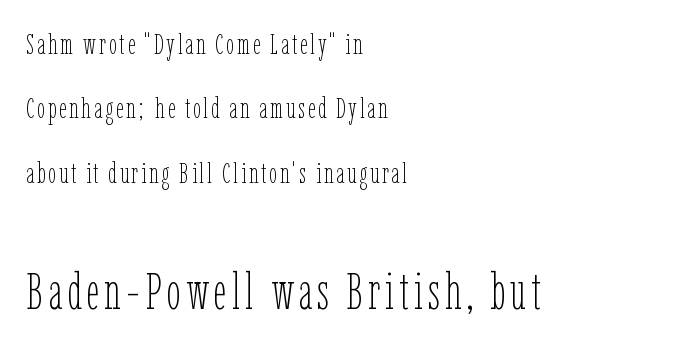
{"italic": "no", "bold": "no", "weight": "thin", "width": "condensed", "stroke_contrast": "low", "x_height": "medium", "monospaced": "no", "underline": "no", "align": "left", "line_spacing": "loose", "line_spacing_ratio": 2.22, "larger_block": "second", "size_ratio": 1.76, "glyph_px": 51}
